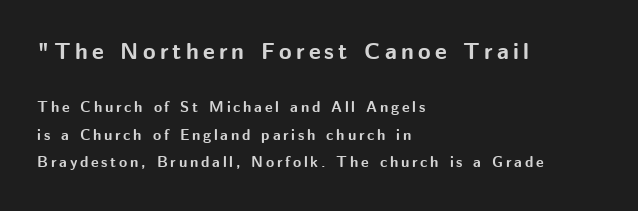
{"italic": "no", "bold": "yes", "underline": "no", "align": "left", "line_spacing_ratio": 1.85, "larger_block": "first", "size_ratio": 1.53, "glyph_px": 23}
